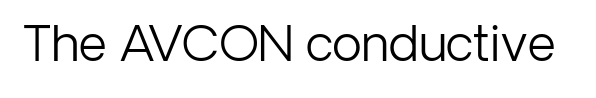
The image shows 49 px light sans-serif type, upright; set normal letter spacing, not underlined; low stroke contrast and a medium x-height.
